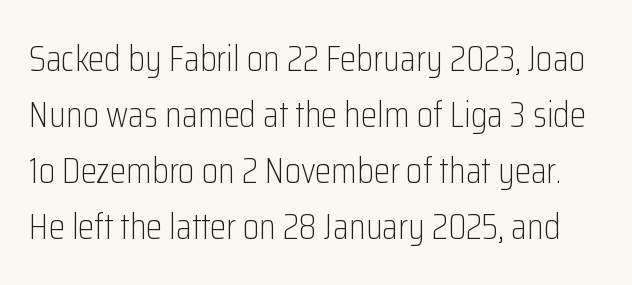
{"serif": "no", "italic": "no", "bold": "no", "weight": "light", "width": "condensed", "stroke_contrast": "low", "x_height": "medium", "monospaced": "no", "underline": "no", "line_spacing": "normal", "line_spacing_ratio": 1.51, "letter_spacing": "normal", "letter_spacing_em": 0.0, "glyph_px": 37}
